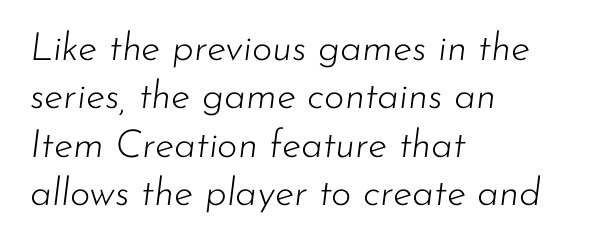
{"italic": "yes", "lean": "right", "slant_degrees": 7, "bold": "no", "weight": "light", "width": "normal", "stroke_contrast": "low", "x_height": "small", "monospaced": "no", "underline": "no", "align": "left", "line_spacing_ratio": 1.24, "letter_spacing": "normal", "letter_spacing_em": 0.0, "glyph_px": 39}
